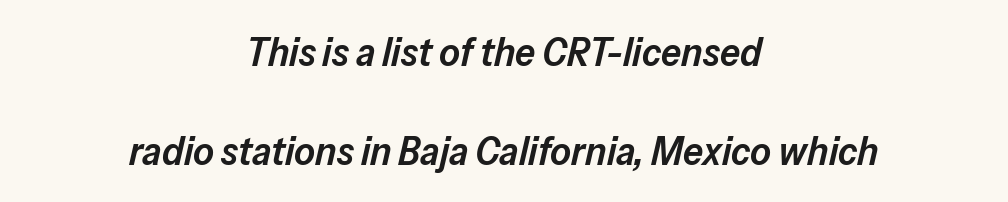
A typesetter would call this proportional, since set widths differ per character. Typeset on center — no edge is straight. No word sits above an underline. How would I describe the line gaps? Wide and relaxed. Stems and bowls a touch heavier than normal — semibold. The type is set solid horizontally, with unmodified tracking.
